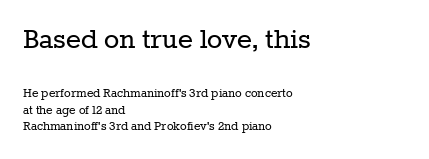
Q: Is the text bold? A: No.
Q: Is the text italic (slanted)? A: No, it is upright.
Q: Is the typeface a serif or a sans-serif typeface? A: Serif.
Q: Is the text underlined? A: No.
Q: How is the paragraph aligned? A: Left-aligned.
Q: Is the spacing between letters normal or unusually wide? A: Normal.
Q: Which block of text is set in a larger size, the first (top) or the second (bottom)? A: The first (top) one.
Q: Width (condensed, normal, or wide)? A: Normal.
Q: Stroke contrast? A: Low.
Q: x-height? A: Medium.
Q: Monospaced? A: No.
